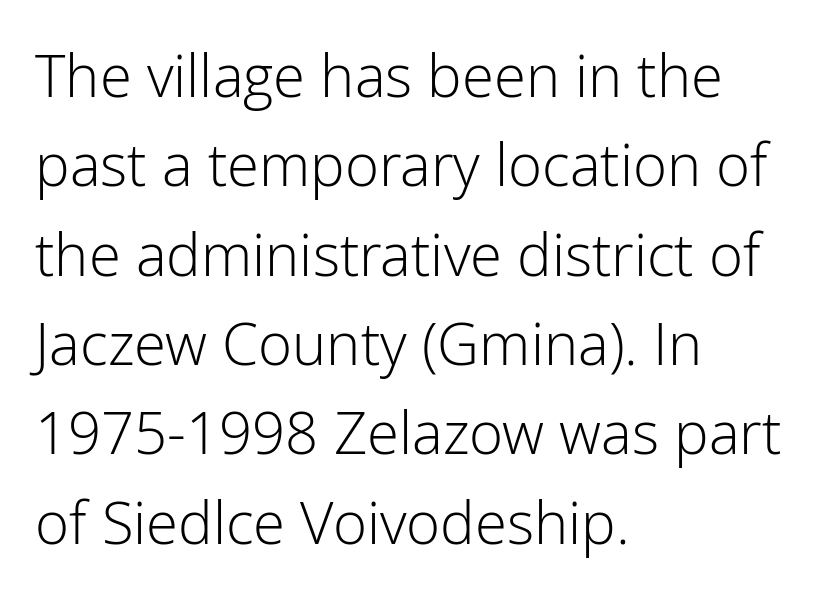
{"serif": "no", "italic": "no", "bold": "no", "weight": "light", "width": "normal", "stroke_contrast": "low", "x_height": "medium", "monospaced": "no", "underline": "no", "align": "left", "line_spacing": "normal", "line_spacing_ratio": 1.54, "letter_spacing": "normal", "letter_spacing_em": 0.0, "glyph_px": 58}
